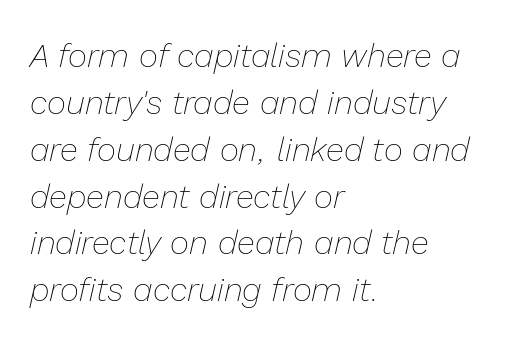
Q: Is the text bold? A: No.
Q: Is the text italic (slanted)? A: Yes, it leans right by about 13 degrees.
Q: Is the text underlined? A: No.
Q: How is the paragraph aligned? A: Left-aligned.
Q: Is the spacing between letters normal or unusually wide? A: Normal.
Q: Is the spacing between lines tight, normal or loose? A: Normal.
Q: Width (condensed, normal, or wide)? A: Normal.
Q: Stroke contrast? A: Low.
Q: x-height? A: Medium.
Q: Monospaced? A: No.
